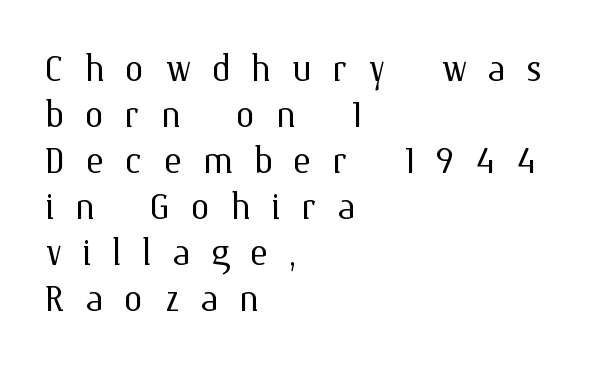
Q: Is the text bold? A: No.
Q: Is the text italic (slanted)? A: No, it is upright.
Q: Is the text underlined? A: No.
Q: How is the paragraph aligned? A: Left-aligned.
Q: Is the spacing between letters normal or unusually wide? A: Unusually wide.
Q: Is the spacing between lines tight, normal or loose? A: Tight.
Q: Width (condensed, normal, or wide)? A: Normal.
Q: Stroke contrast? A: Medium.
Q: x-height? A: Medium.
Q: Monospaced? A: No.
